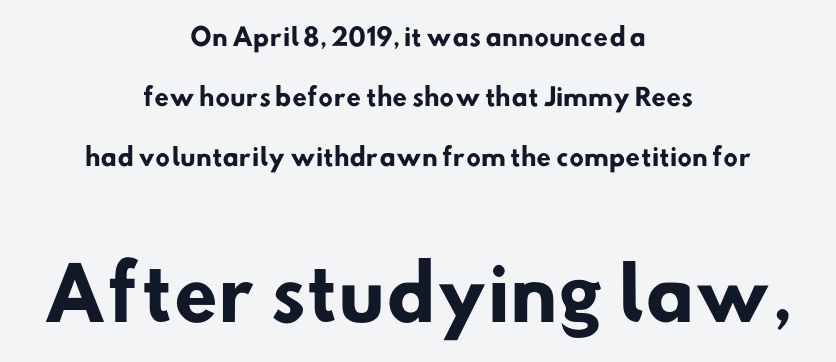
Q: Is the text bold? A: Yes.
Q: Is the typeface a serif or a sans-serif typeface? A: Sans-serif.
Q: Is the text underlined? A: No.
Q: How is the paragraph aligned? A: Centered.
Q: Is the spacing between letters normal or unusually wide? A: Normal.
Q: Is the spacing between lines tight, normal or loose? A: Loose.
Q: Which block of text is set in a larger size, the first (top) or the second (bottom)? A: The second (bottom) one.
Q: Width (condensed, normal, or wide)? A: Normal.
Q: Stroke contrast? A: Low.
Q: x-height? A: Small.
Q: Monospaced? A: No.
